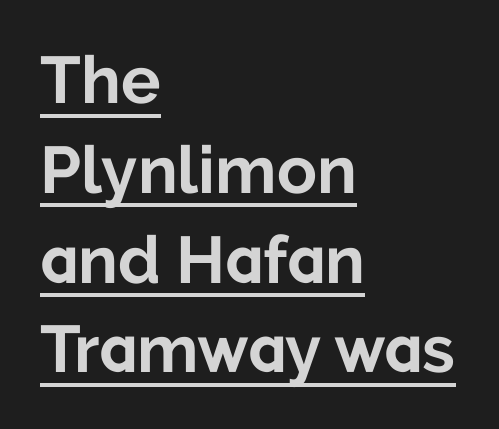
Q: Is the text bold? A: Yes.
Q: Is the text italic (slanted)? A: No, it is upright.
Q: Is the typeface a serif or a sans-serif typeface? A: Sans-serif.
Q: Is the text underlined? A: Yes.
Q: How is the paragraph aligned? A: Left-aligned.
Q: Is the spacing between letters normal or unusually wide? A: Normal.
Q: Is the spacing between lines tight, normal or loose? A: Normal.
Q: Width (condensed, normal, or wide)? A: Normal.
Q: Stroke contrast? A: Low.
Q: x-height? A: Medium.
Q: Monospaced? A: No.
